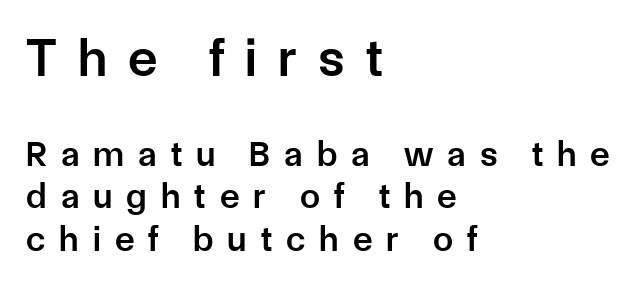
The image shows 54 px semibold sans-serif type, upright; set left-aligned, line spacing 1.17x, unusually wide letter spacing (+0.39 em), not underlined; the first (top) block is 1.5x larger; low stroke contrast and a medium x-height.
